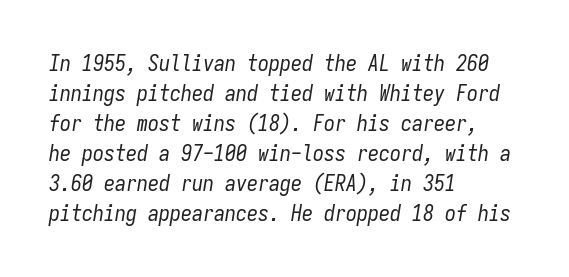
Q: Is the text bold? A: No.
Q: Is the text italic (slanted)? A: Yes, it leans right by about 9 degrees.
Q: Is the text underlined? A: No.
Q: How is the paragraph aligned? A: Left-aligned.
Q: Is the spacing between letters normal or unusually wide? A: Normal.
Q: Is the spacing between lines tight, normal or loose? A: Normal.
